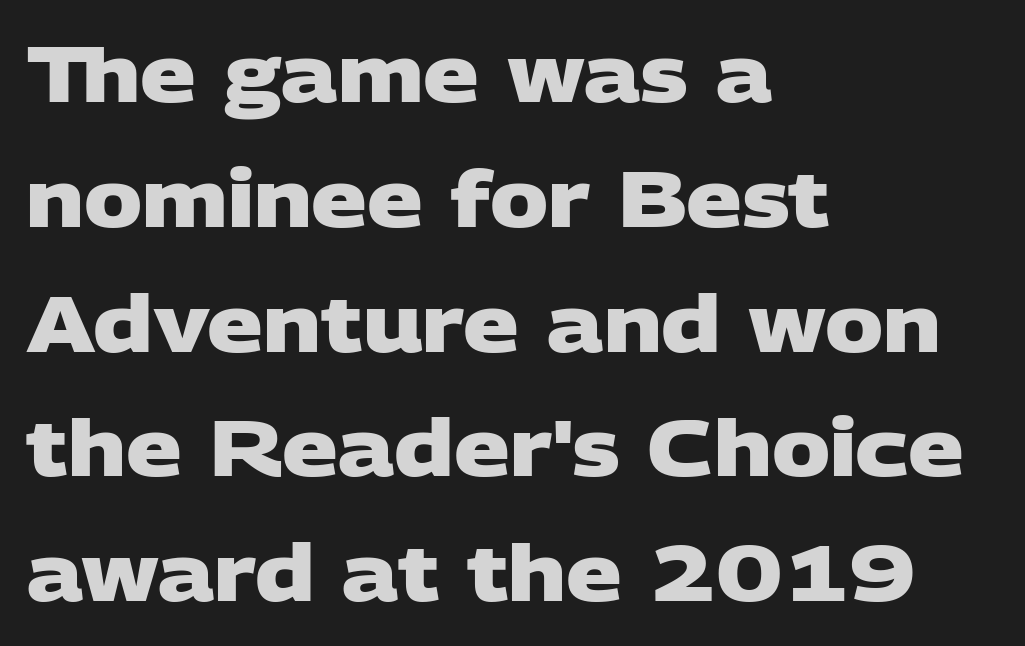
The image shows 78 px heavy, wide sans-serif type; set left-aligned, normal line spacing (1.6x), normal letter spacing, not underlined; low stroke contrast and a large x-height.
